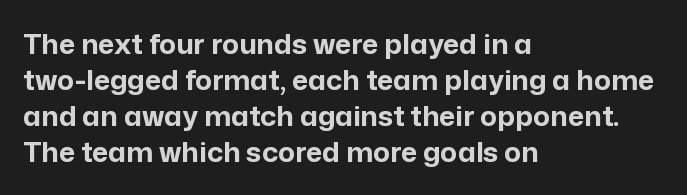
Q: Is the text bold? A: Yes.
Q: Is the text italic (slanted)? A: No, it is upright.
Q: Is the typeface a serif or a sans-serif typeface? A: Sans-serif.
Q: Is the text underlined? A: No.
Q: How is the paragraph aligned? A: Left-aligned.
Q: Is the spacing between letters normal or unusually wide? A: Normal.
Q: Is the spacing between lines tight, normal or loose? A: Normal.
Q: Width (condensed, normal, or wide)? A: Normal.
Q: Stroke contrast? A: Low.
Q: x-height? A: Medium.
Q: Monospaced? A: No.
